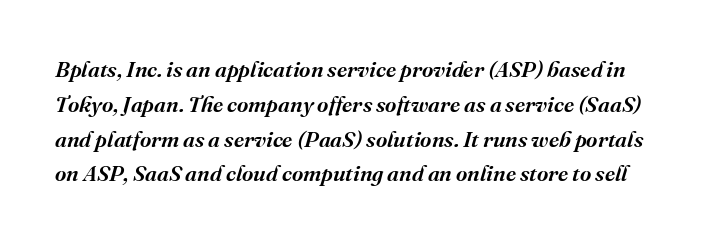
The image shows 22 px text type, italic (leaning right); set normal line spacing (1.58x), normal letter spacing, not underlined.
